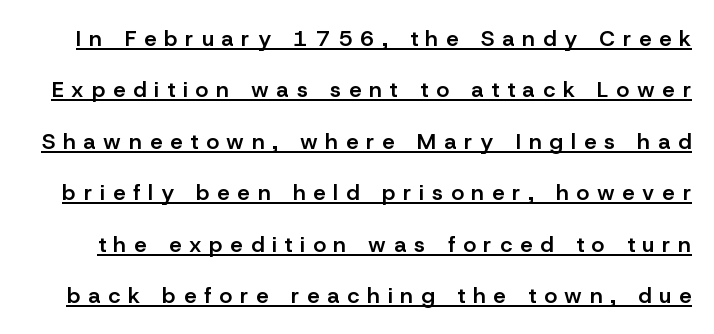
Q: Is the text bold? A: Semi-bold.
Q: Is the text italic (slanted)? A: No, it is upright.
Q: Is the text underlined? A: Yes.
Q: Is the spacing between letters normal or unusually wide? A: Unusually wide.
Q: Is the spacing between lines tight, normal or loose? A: Loose.
